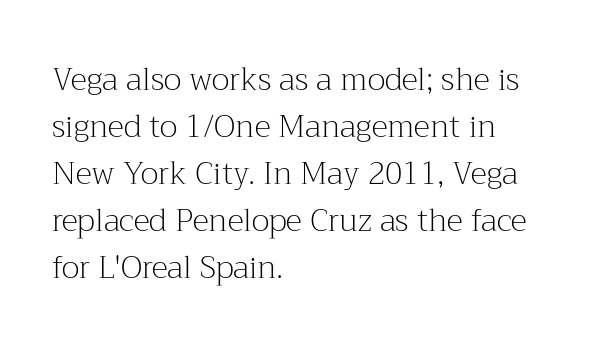
Counters stay open thanks to moderate or lighter strokes. A normal amount of white space separates one row of letters from the next. The line texture is even and compact thanks to regular tracking. This sample has the flowing, uneven cadence of proportional lettering. A clean baseline with only descenders dipping below it. The font family rendered here belongs to the serif group.
